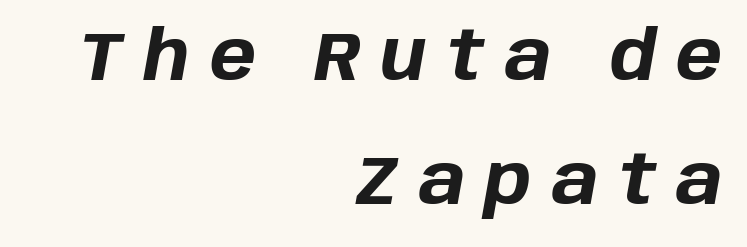
Horizontally, the lines are justified to the trailing edge only. Spacing verdict: proportional, widths tailored to each character. Would a proofreader flag this as italicized? Yes. On the weight axis this lands at bold, roughly 700. No word sits above an underline.
